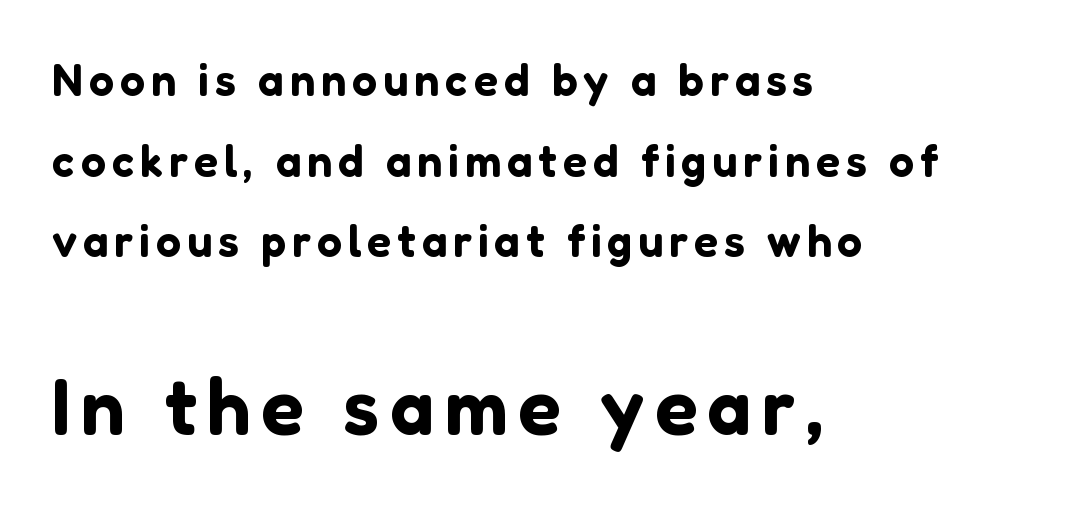
{"serif": "no", "italic": "no", "width": "normal", "stroke_contrast": "low", "x_height": "medium", "monospaced": "no", "underline": "no", "align": "left", "line_spacing_ratio": 1.79, "larger_block": "second", "size_ratio": 1.76, "glyph_px": 79}
